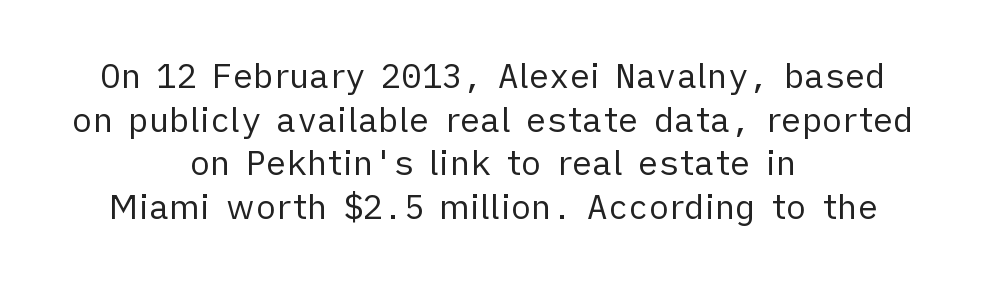
Is the letter spacing exaggerated? No — it looks like the ordinary default. The letters advance in unequal steps, a hallmark of proportional type. How would I describe the line gaps? Plain and ordinary. A typesetter would mark this as roman, not italic.
